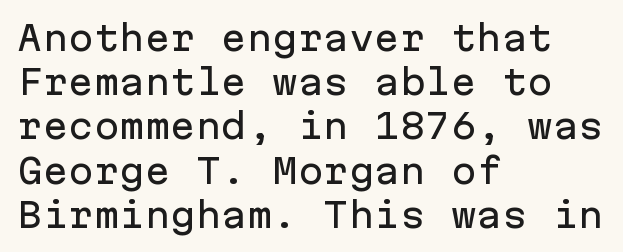
Here the designer chose a console-style face with uniform glyph widths. Any mark beneath the type? The region is blank. No extra tracking has been applied to these lines. The typesetter chose a ragged-right arrangement here.
